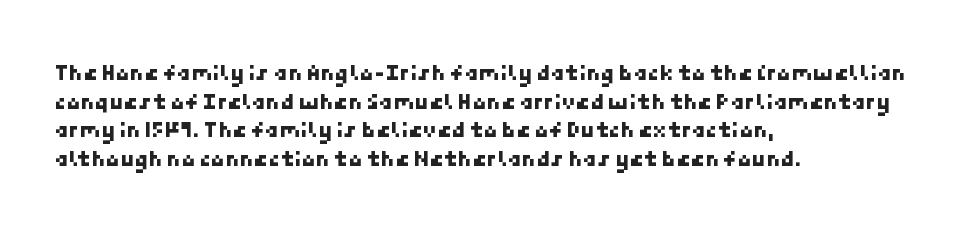
Compared with a centered layout, this one pins lines to the left instead. The glyphs are unaccompanied by any horizontal stroke below them. Letter spacing: default.
